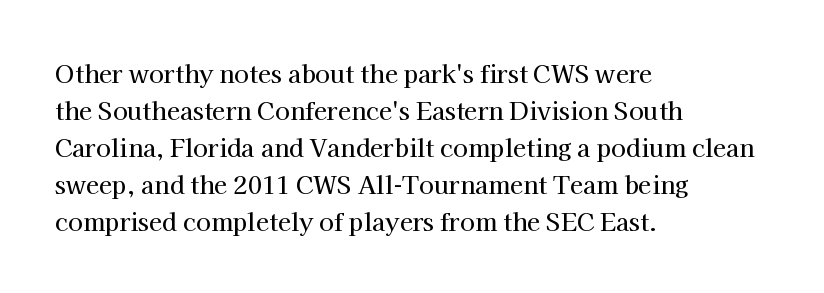
The image shows 24 px text type, upright; set left-aligned, normal line spacing (1.54x), normal letter spacing, not underlined.
